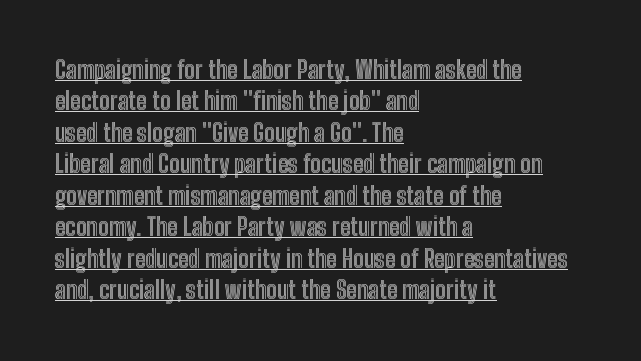
No italicization has been applied; the sample stays upright. Which margin do the lines hug? The left one — the right edge is uneven. The horizontal fit of the characters is conventional and even. This is underlined copy, the kind a proofreader might mark for attention.
